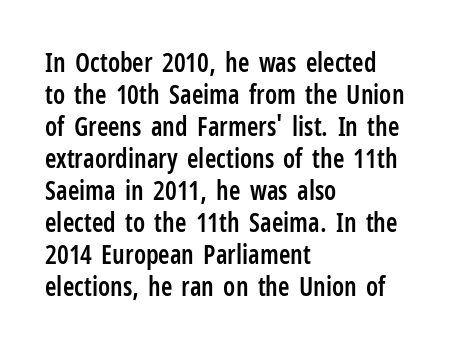
Each row of text sits above clean, open space. In CSS terms this would be text-align: left. Is the type bold? Partly — it's a semibold, heavier than regular but not fully bold. The font's upright variant was chosen for this text. Nothing unusual about the tracking: characters are spaced as the font intends.
